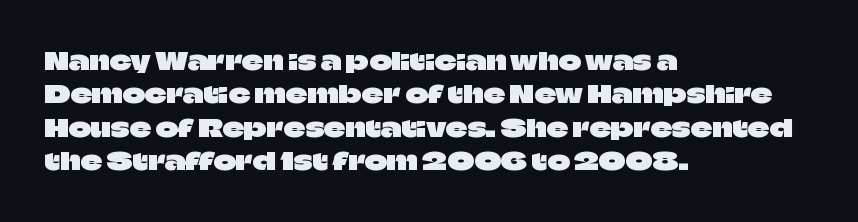
The image shows 24 px text type, upright; set left-aligned, normal line spacing (1.39x), normal letter spacing, not underlined.
